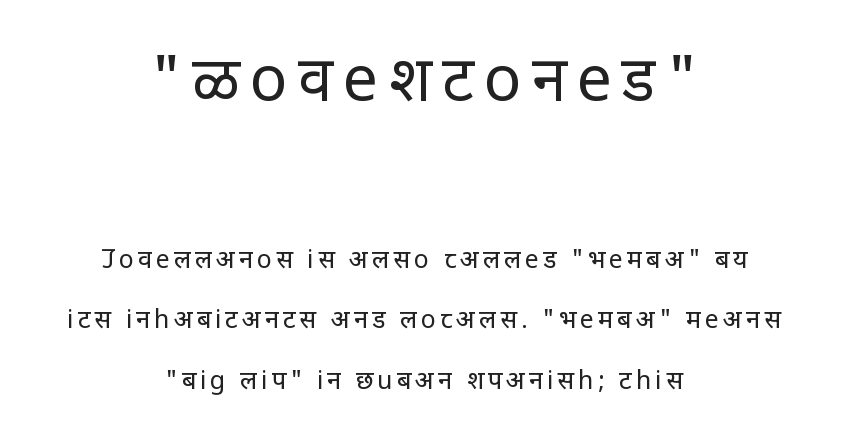
The image shows 63 px regular-weight sans-serif type, upright; set centered, loose line spacing (2.41x), not underlined; the first (top) block is 2.52x larger; low stroke contrast and a large x-height.
